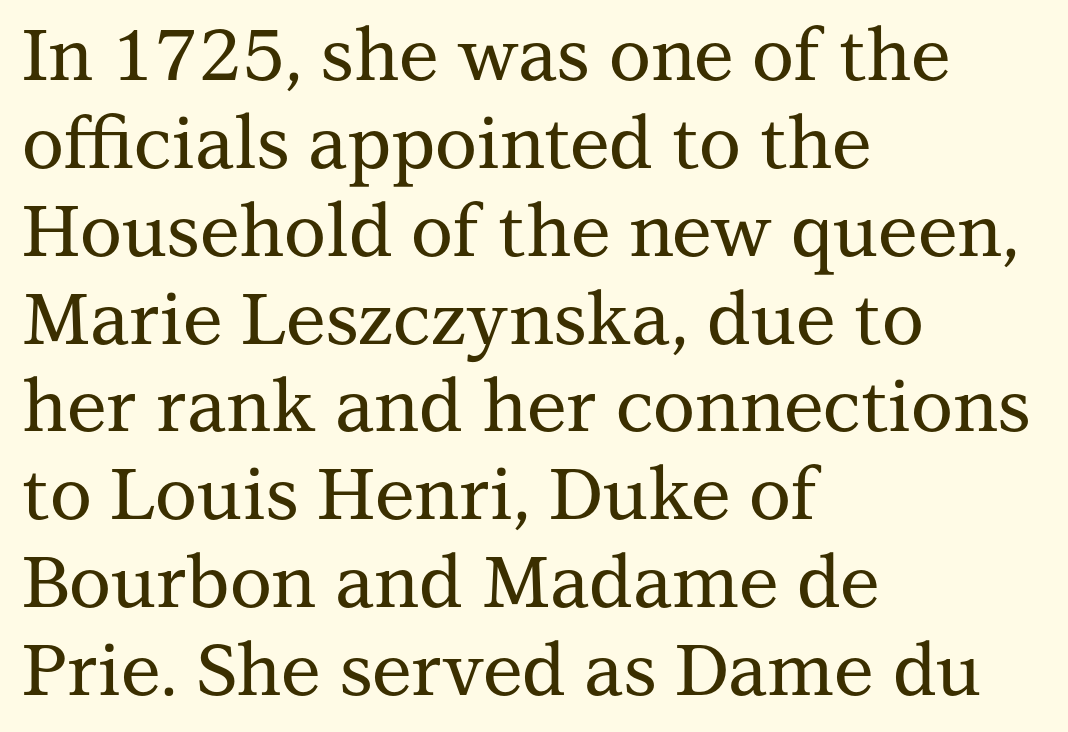
Q: Is the text italic (slanted)? A: No, it is upright.
Q: Is the typeface a serif or a sans-serif typeface? A: Serif.
Q: Is the text underlined? A: No.
Q: How is the paragraph aligned? A: Left-aligned.
Q: Is the spacing between letters normal or unusually wide? A: Normal.
Q: Width (condensed, normal, or wide)? A: Normal.
Q: Stroke contrast? A: Medium.
Q: x-height? A: Medium.
Q: Monospaced? A: No.
